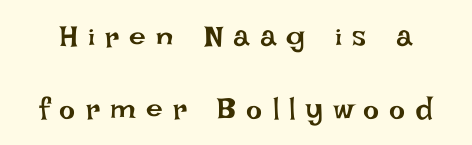
The image shows 30 px regular-weight type, upright; set loose line spacing (2.39x), unusually wide letter spacing (+0.34 em), not underlined; low stroke contrast and a large x-height.
